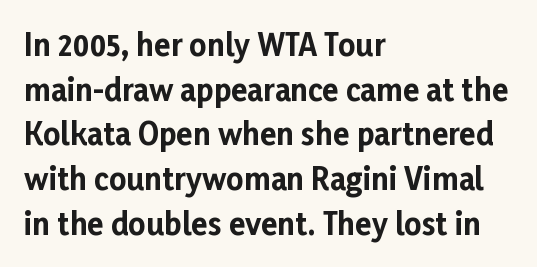
{"serif": "no", "italic": "no", "bold": "yes", "weight": "bold", "width": "normal", "stroke_contrast": "low", "x_height": "medium", "monospaced": "no", "underline": "no", "align": "left", "line_spacing": "normal", "line_spacing_ratio": 1.49, "letter_spacing": "normal", "letter_spacing_em": 0.0, "glyph_px": 30}
